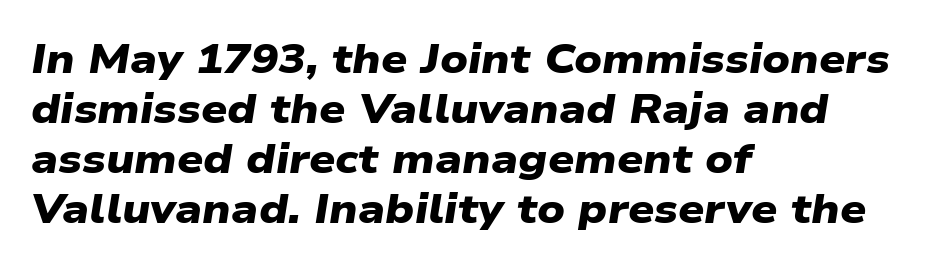
Emphasis by weight is at full strength: bold. This sample uses a sans-serif face. This rendering uses left alignment, leaving the right contour irregular. Here the designer chose a conventional face with non-uniform glyph widths. Rule under the text: the space is simply empty. How are the letters spaced? Ordinarily, with no added tracking.
